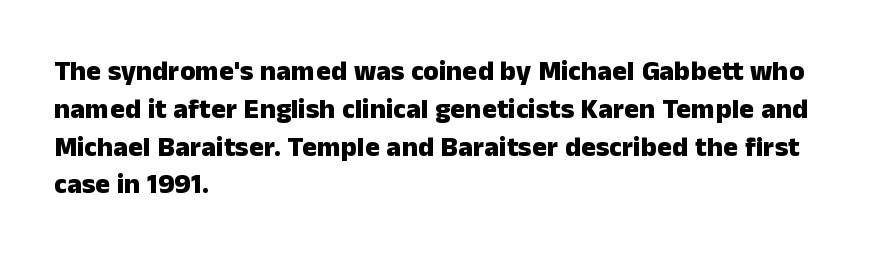
{"serif": "no", "italic": "no", "bold": "yes", "weight": "heavy", "width": "normal", "stroke_contrast": "low", "x_height": "medium", "monospaced": "no", "underline": "no", "align": "left", "line_spacing": "normal", "line_spacing_ratio": 1.35, "letter_spacing": "normal", "letter_spacing_em": 0.0, "glyph_px": 28}
